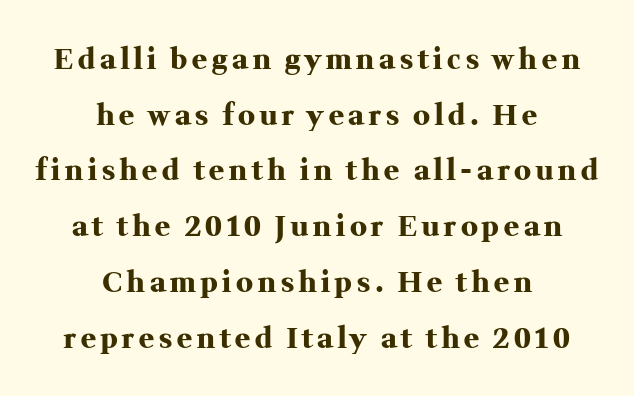
The image shows 28 px heavy serif type, upright; set centered, loose line spacing (1.99x), not underlined; medium stroke contrast and a medium x-height.
